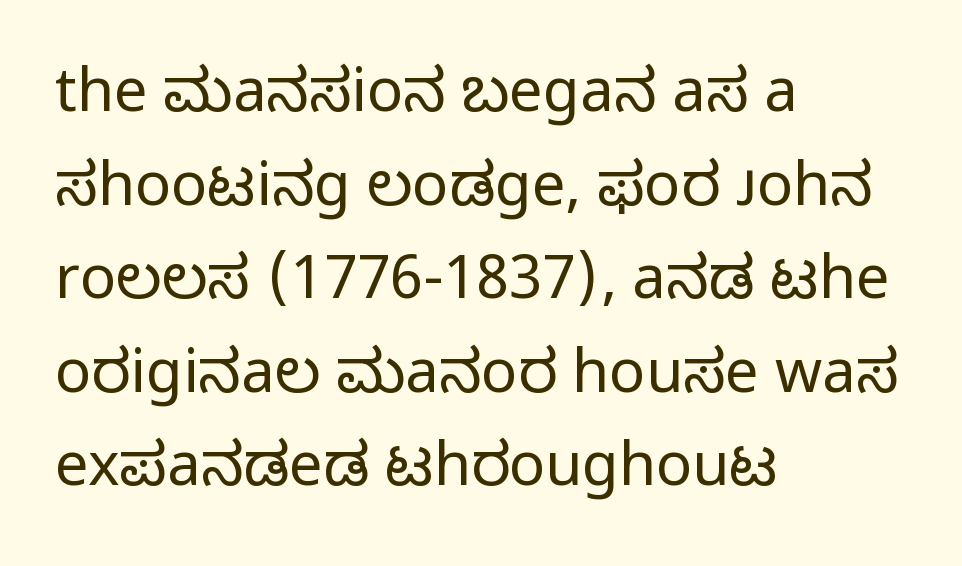
Q: Is the text bold? A: No.
Q: Is the text italic (slanted)? A: No, it is upright.
Q: Is the typeface a serif or a sans-serif typeface? A: Sans-serif.
Q: Is the text underlined? A: No.
Q: How is the paragraph aligned? A: Left-aligned.
Q: Is the spacing between letters normal or unusually wide? A: Normal.
Q: Is the spacing between lines tight, normal or loose? A: Normal.
Q: Width (condensed, normal, or wide)? A: Normal.
Q: Stroke contrast? A: Low.
Q: x-height? A: Medium.
Q: Monospaced? A: No.
